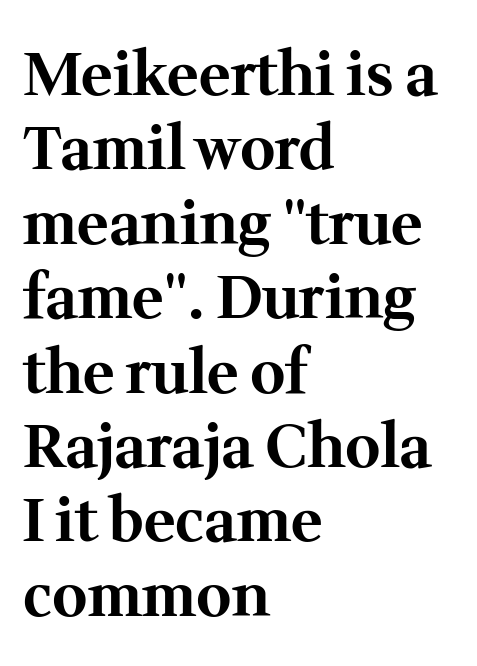
The rendering uses natural spacing where letterforms have individual widths. Notice how the stems are strictly vertical — no italics here. Check where the strokes stop: tiny serifs finish them off. A bare baseline throughout the passage. The paragraph shown leans on its left margin. As a designer I'd log this as weight 700, bold.
